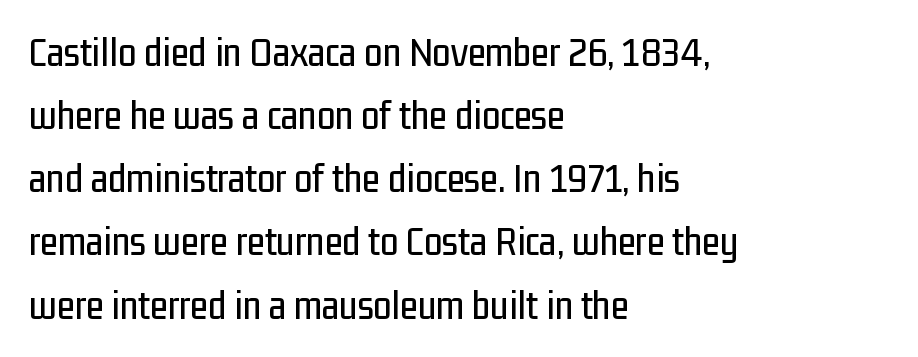
The image shows 41 px condensed sans-serif type, upright; set left-aligned, normal line spacing (1.54x), normal letter spacing, not underlined; low stroke contrast and a medium x-height.
